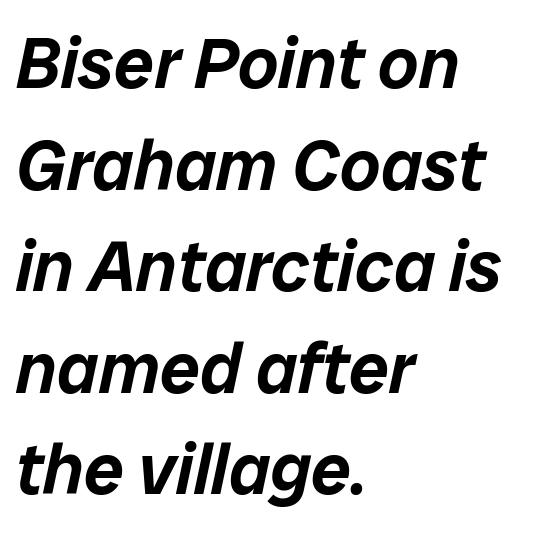
Emphasis-style slanted type is in use. What stands out about the letter spacing? Nothing — it is the standard amount. The typesetter chose a ragged-right arrangement here. These lines sit exactly where default settings would place them.
